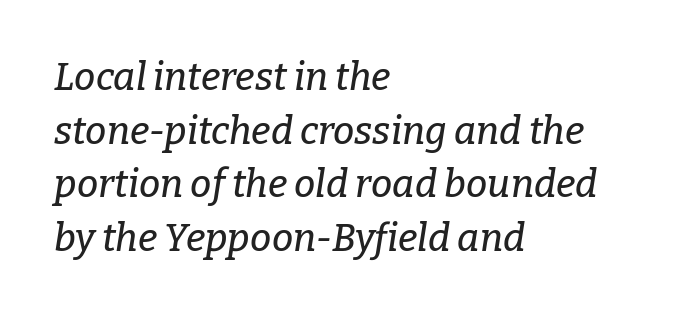
{"serif": "yes", "italic": "yes", "lean": "right", "slant_degrees": 9, "width": "normal", "stroke_contrast": "low", "x_height": "medium", "monospaced": "no", "underline": "no", "align": "left", "line_spacing": "normal", "line_spacing_ratio": 1.41, "letter_spacing": "normal", "letter_spacing_em": 0.0, "glyph_px": 38}
